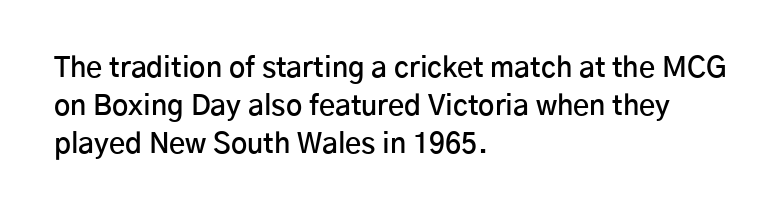
Q: Is the text bold? A: Semi-bold.
Q: Is the text italic (slanted)? A: No, it is upright.
Q: Is the typeface a serif or a sans-serif typeface? A: Sans-serif.
Q: Is the text underlined? A: No.
Q: How is the paragraph aligned? A: Left-aligned.
Q: Is the spacing between letters normal or unusually wide? A: Normal.
Q: Is the spacing between lines tight, normal or loose? A: Normal.
Q: Width (condensed, normal, or wide)? A: Normal.
Q: Stroke contrast? A: Low.
Q: x-height? A: Medium.
Q: Monospaced? A: No.
